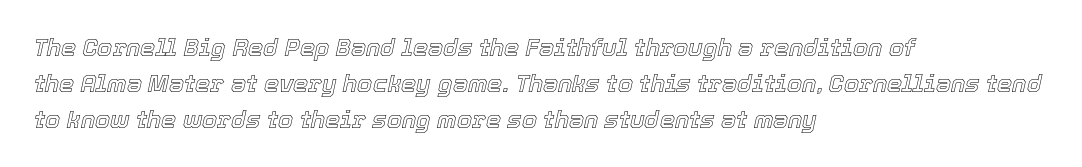
The image shows 24 px text type, italic (leaning right); set left-aligned, normal line spacing (1.49x), normal letter spacing, not underlined.
